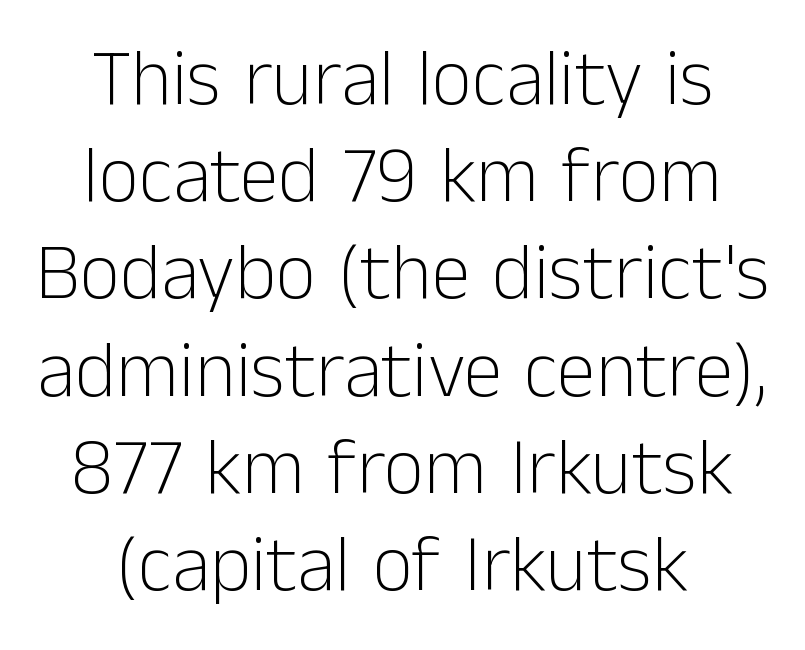
Q: Is the text bold? A: No.
Q: Is the text italic (slanted)? A: No, it is upright.
Q: Is the typeface a serif or a sans-serif typeface? A: Sans-serif.
Q: Is the text underlined? A: No.
Q: How is the paragraph aligned? A: Centered.
Q: Is the spacing between letters normal or unusually wide? A: Normal.
Q: Width (condensed, normal, or wide)? A: Normal.
Q: Stroke contrast? A: Low.
Q: x-height? A: Medium.
Q: Monospaced? A: No.
